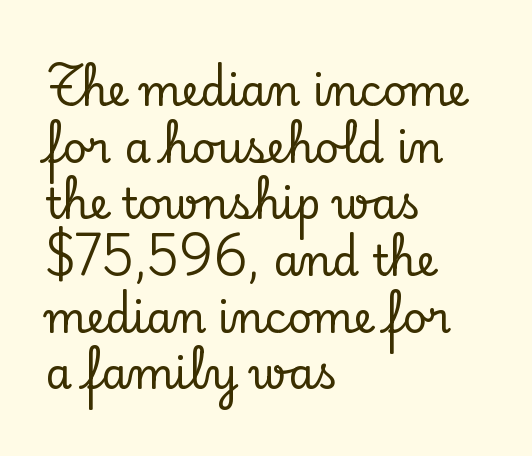
Line spacing here is normal. The text was rendered using a seriffed face with decorative stroke endings. A typesetter would call this zero additional tracking. Descenders hang freely into open space. The rendering anchors every line to the left-hand side. Spacing verdict: proportional, widths tailored to each character.
